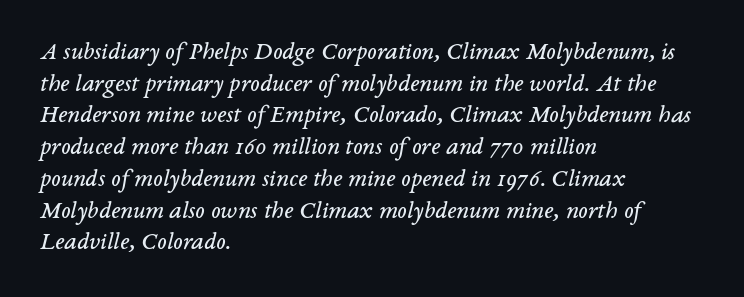
Casual observation: everything's shoved over to the left. Caption: face not bold, strokes unweighted. The passage shown is not underscored anywhere. Is there much room between lines? A standard amount, neither cramped nor airy. Honestly, the letter spacing is just normal — you wouldn't notice it. Slant detected: the letters are inclined.
